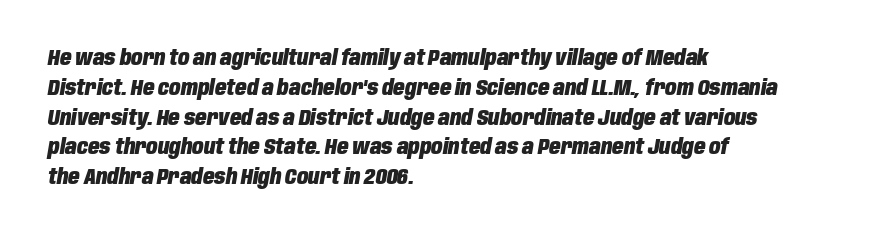
{"italic": "yes", "lean": "right", "slant_degrees": 10, "bold": "yes", "underline": "no", "align": "left", "line_spacing": "normal", "line_spacing_ratio": 1.42, "letter_spacing": "normal", "letter_spacing_em": 0.0, "glyph_px": 21}
